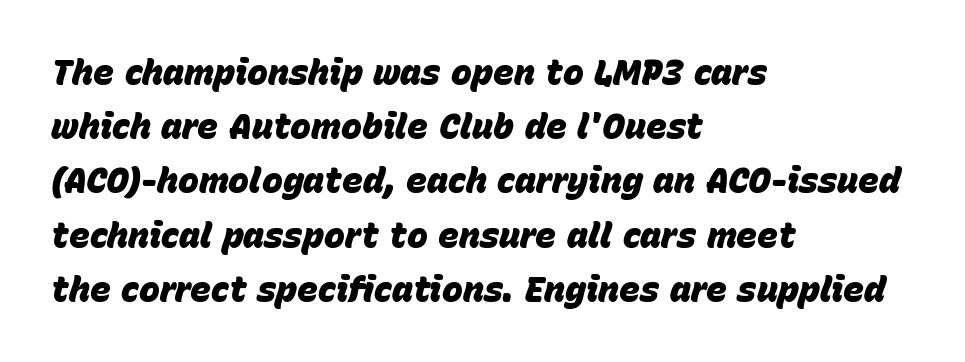
Q: Is the text bold? A: Yes.
Q: Is the text italic (slanted)? A: Yes, it leans right by about 15 degrees.
Q: Is the text underlined? A: No.
Q: How is the paragraph aligned? A: Left-aligned.
Q: Is the spacing between letters normal or unusually wide? A: Normal.
Q: Is the spacing between lines tight, normal or loose? A: Normal.
Q: Width (condensed, normal, or wide)? A: Normal.
Q: Stroke contrast? A: Low.
Q: x-height? A: Large.
Q: Monospaced? A: No.
